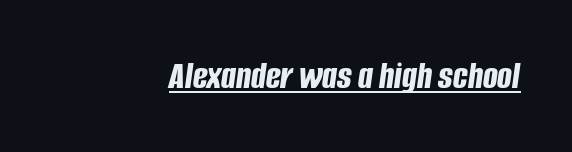
{"italic": "yes", "lean": "right", "slant_degrees": 8, "bold": "yes", "weight": "bold", "width": "condensed", "stroke_contrast": "low", "x_height": "large", "monospaced": "no", "underline": "yes", "align": "right", "letter_spacing": "normal", "letter_spacing_em": 0.0, "glyph_px": 39}
